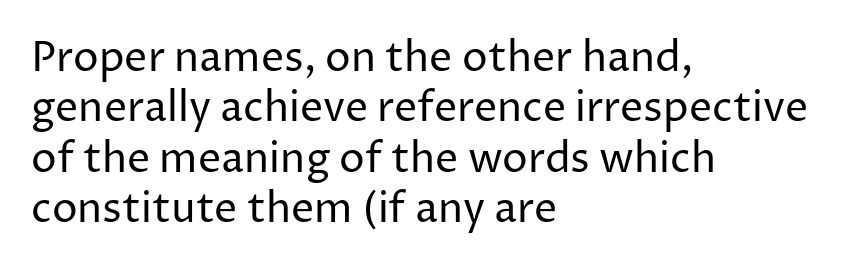
The ragged edge is on the right, which tells us the setting is flush left. The passage shown is typed in a proportional face where columns would drift. Nothing heavy about these letters — not bold at all. Vertical strokes here are truly vertical. The letters sit at their default tracking, neither squeezed nor spread. The glyphs in this specimen are sans serif.
